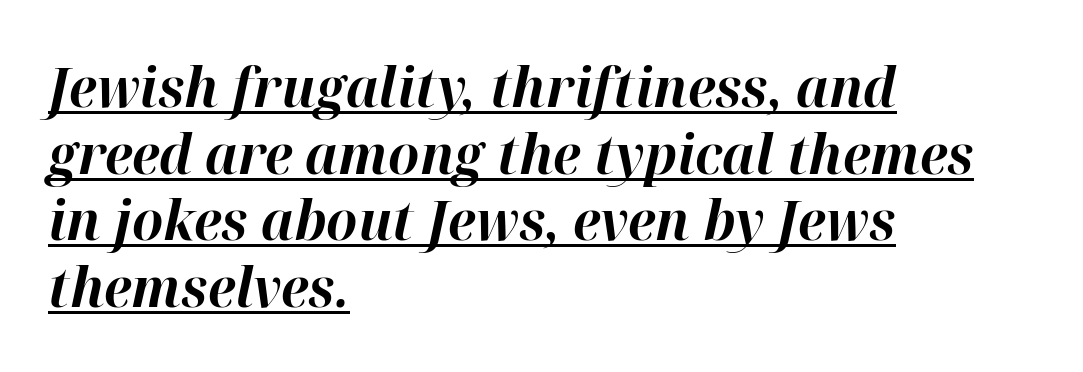
Q: Is the text bold? A: Yes.
Q: Is the text italic (slanted)? A: Yes, it leans right by about 12 degrees.
Q: Is the text underlined? A: Yes.
Q: How is the paragraph aligned? A: Left-aligned.
Q: Is the spacing between letters normal or unusually wide? A: Normal.
Q: Width (condensed, normal, or wide)? A: Normal.
Q: Stroke contrast? A: High.
Q: x-height? A: Medium.
Q: Monospaced? A: No.
